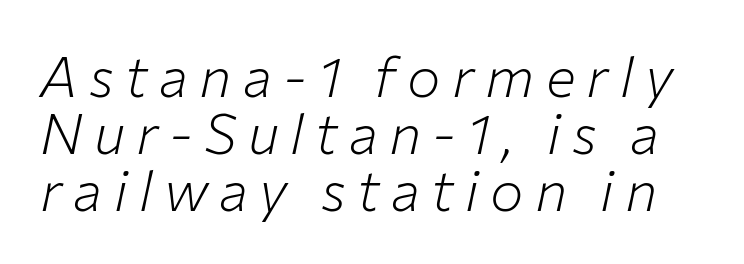
The image shows 56 px light type, italic (leaning right); set tight line spacing (1.02x), unusually wide letter spacing (+0.2 em), not underlined; low stroke contrast and a medium x-height.
